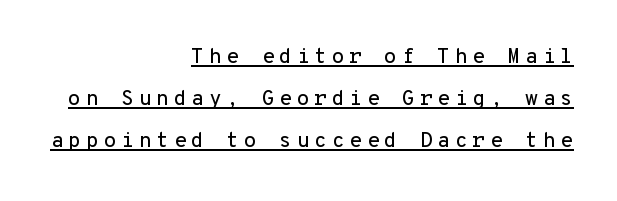
The image shows 21 px text type, upright; set right-aligned, loose line spacing (2.01x), unusually wide letter spacing (+0.22 em), underlined.
